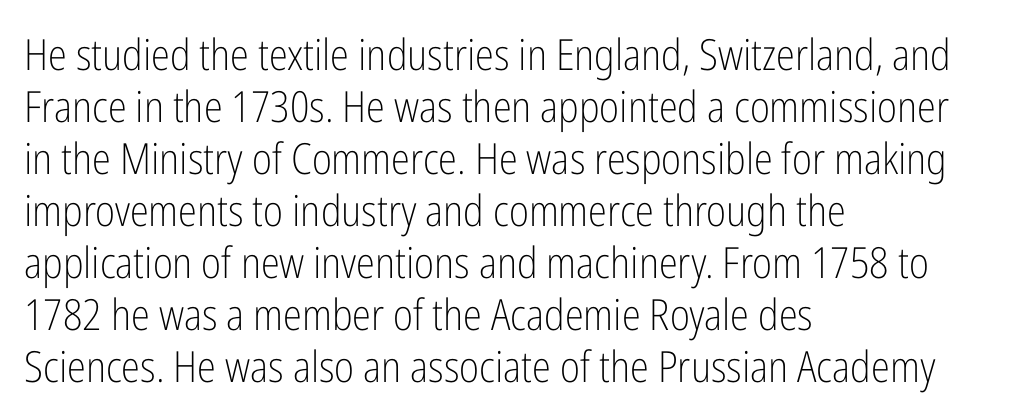
Q: Is the text bold? A: No.
Q: Is the text italic (slanted)? A: No, it is upright.
Q: Is the typeface a serif or a sans-serif typeface? A: Sans-serif.
Q: Is the text underlined? A: No.
Q: How is the paragraph aligned? A: Left-aligned.
Q: Is the spacing between letters normal or unusually wide? A: Normal.
Q: Width (condensed, normal, or wide)? A: Condensed.
Q: Stroke contrast? A: Low.
Q: x-height? A: Medium.
Q: Monospaced? A: No.
